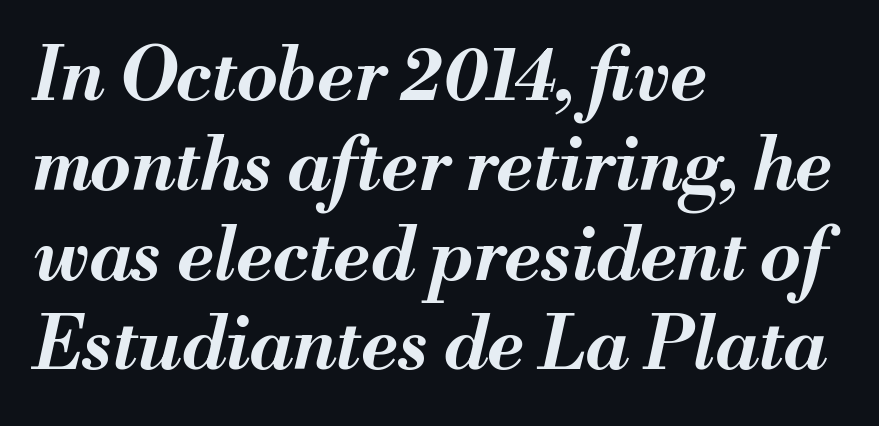
The passage shown has conventional tracking throughout. The typography opts for an oblique posture over an upright one. The zone under the glyphs is completely vacant. This sample is left-justified, so line endings fall wherever the words run out.
